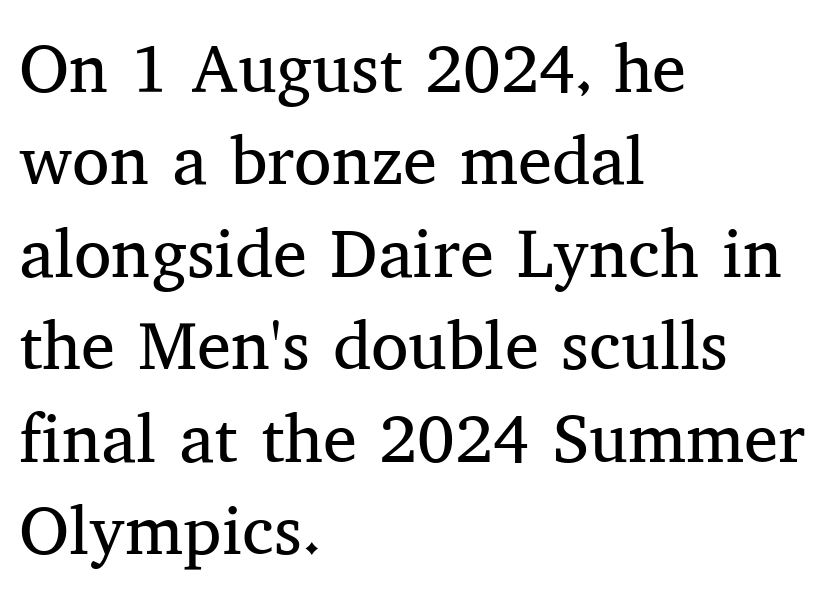
The image shows 68 px regular-weight serif type, upright; set left-aligned, normal line spacing (1.36x), normal letter spacing, not underlined; medium stroke contrast and a medium x-height.
